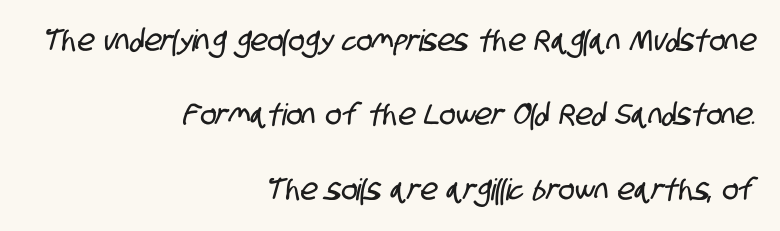
This sample has the flowing, uneven cadence of proportional lettering. The passage is arranged like a letterhead date or caption credit — flush right. You could fit nearly another row in the gap between these rows. No word sits above an underline.
